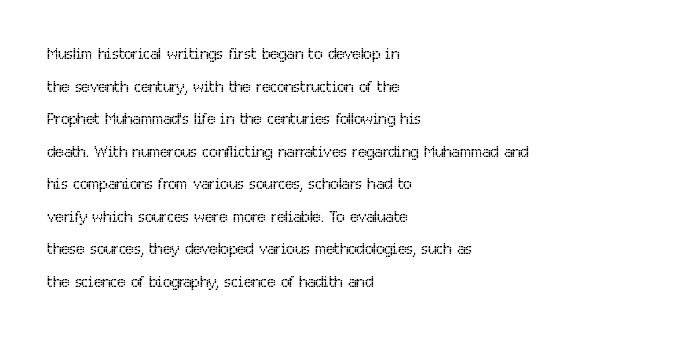
{"italic": "no", "bold": "no", "underline": "no", "align": "left", "line_spacing": "normal", "line_spacing_ratio": 1.48, "letter_spacing": "normal", "letter_spacing_em": 0.0, "glyph_px": 22}
